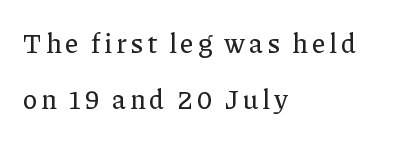
This rendering features lettering with no underline. A typesetter would call this leading open, well beyond the default. Line starts are locked; line ends wander. These lines were composed using upright roman letters.
